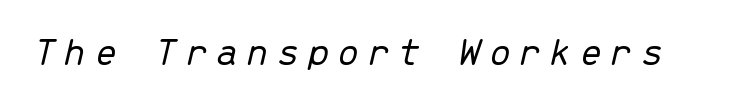
{"italic": "yes", "lean": "right", "slant_degrees": 13, "bold": "no", "weight": "light", "width": "normal", "stroke_contrast": "low", "x_height": "medium", "monospaced": "yes", "underline": "no", "glyph_px": 41}
